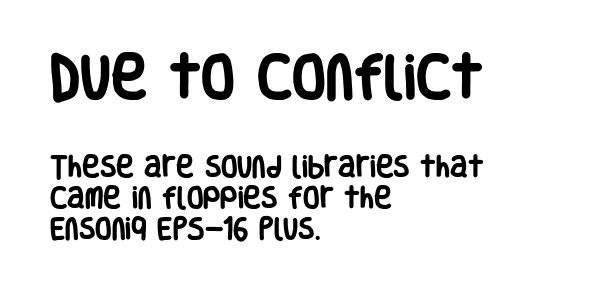
{"serif": "no", "italic": "no", "bold": "yes", "weight": "heavy", "width": "condensed", "stroke_contrast": "low", "x_height": "large", "monospaced": "no", "underline": "no", "align": "left", "line_spacing": "normal", "line_spacing_ratio": 1.3, "letter_spacing": "normal", "letter_spacing_em": 0.0, "larger_block": "first", "size_ratio": 2.04, "glyph_px": 49}
